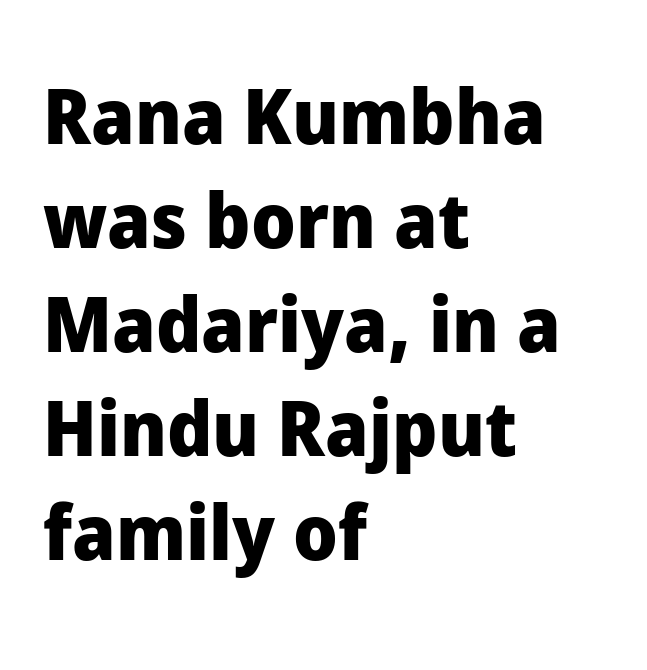
{"serif": "no", "italic": "no", "bold": "yes", "weight": "heavy", "width": "normal", "stroke_contrast": "low", "x_height": "medium", "monospaced": "no", "underline": "no", "align": "left", "line_spacing": "normal", "line_spacing_ratio": 1.37, "letter_spacing": "normal", "letter_spacing_em": 0.0, "glyph_px": 76}
